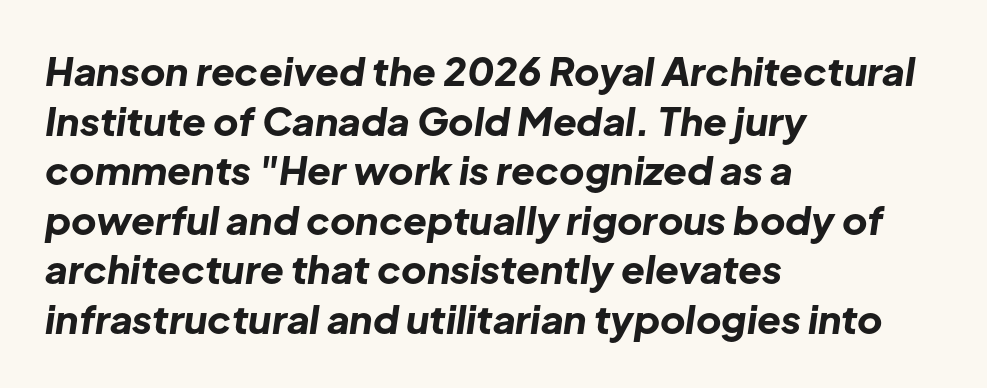
The image shows 39 px bold type, italic (leaning right); set left-aligned, normal line spacing (1.27x), normal letter spacing, not underlined; low stroke contrast and a medium x-height.
